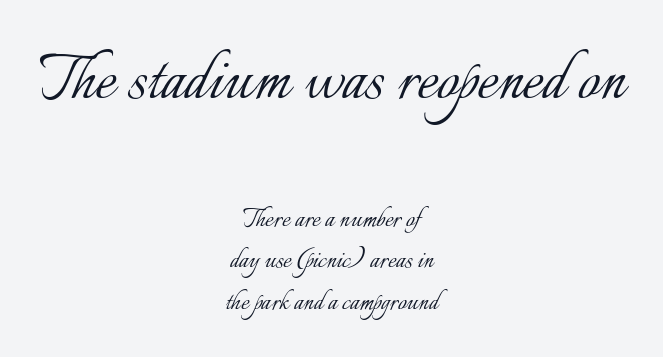
Q: Is the text bold? A: No.
Q: Is the text italic (slanted)? A: Yes.
Q: Is the text underlined? A: No.
Q: How is the paragraph aligned? A: Centered.
Q: Is the spacing between letters normal or unusually wide? A: Normal.
Q: Is the spacing between lines tight, normal or loose? A: Normal.
Q: Which block of text is set in a larger size, the first (top) or the second (bottom)? A: The first (top) one.
Q: Width (condensed, normal, or wide)? A: Normal.
Q: Stroke contrast? A: Low.
Q: x-height? A: Small.
Q: Monospaced? A: No.
